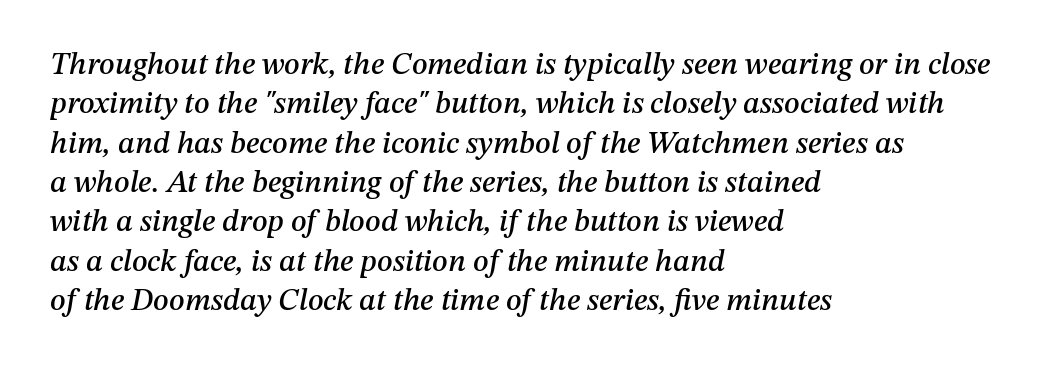
The image shows 31 px text type, italic (leaning right); set left-aligned, normal line spacing (1.27x), normal letter spacing, not underlined; medium stroke contrast and a medium x-height.
